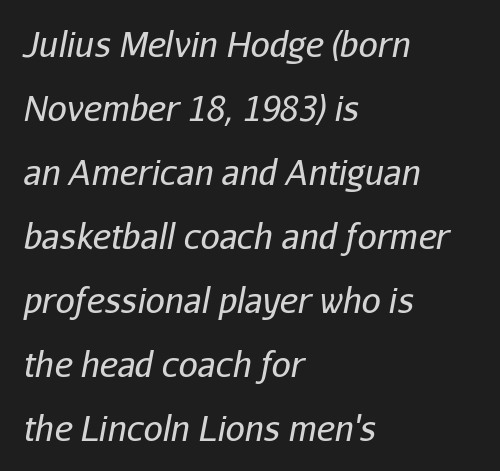
Q: Is the text bold? A: No.
Q: Is the text italic (slanted)? A: Yes, it leans right by about 11 degrees.
Q: Is the text underlined? A: No.
Q: How is the paragraph aligned? A: Left-aligned.
Q: Is the spacing between letters normal or unusually wide? A: Normal.
Q: Width (condensed, normal, or wide)? A: Normal.
Q: Stroke contrast? A: Low.
Q: x-height? A: Medium.
Q: Monospaced? A: No.
